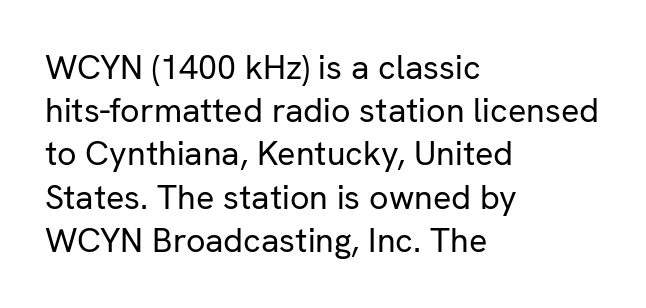
The image shows 34 px regular-weight sans-serif type, upright; set left-aligned, normal line spacing (1.27x), normal letter spacing, not underlined; low stroke contrast and a medium x-height.
